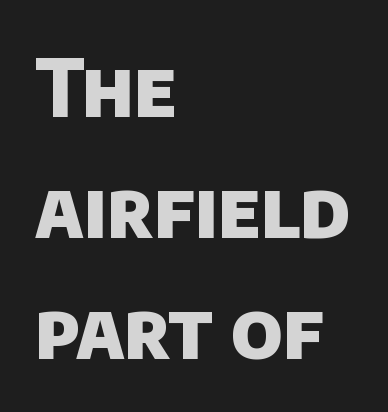
Q: Is the text bold? A: Yes.
Q: Is the typeface a serif or a sans-serif typeface? A: Sans-serif.
Q: Is the text underlined? A: No.
Q: How is the paragraph aligned? A: Left-aligned.
Q: Is the spacing between letters normal or unusually wide? A: Normal.
Q: Is the spacing between lines tight, normal or loose? A: Normal.
Q: Width (condensed, normal, or wide)? A: Normal.
Q: Stroke contrast? A: Low.
Q: x-height? A: Large.
Q: Monospaced? A: No.
